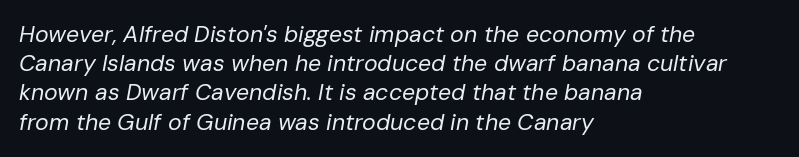
{"italic": "yes", "lean": "right", "slant_degrees": 10, "bold": "no", "underline": "no", "align": "left", "line_spacing": "normal", "line_spacing_ratio": 1.27, "letter_spacing": "normal", "letter_spacing_em": 0.0, "glyph_px": 23}
